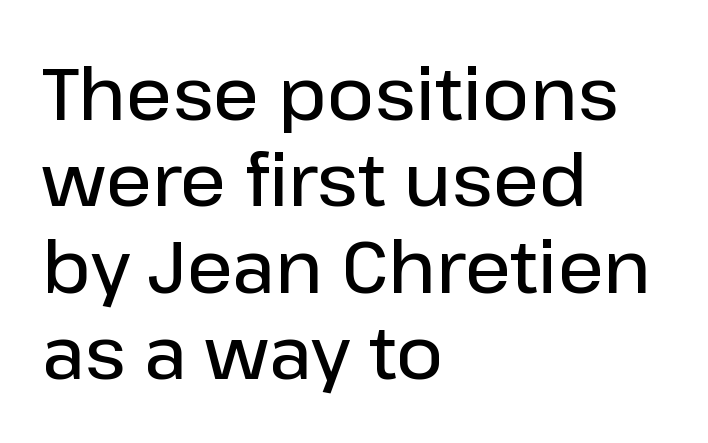
The image shows 72 px semibold sans-serif type, upright; set left-aligned, line spacing 1.2x, normal letter spacing, not underlined; low stroke contrast and a medium x-height.
